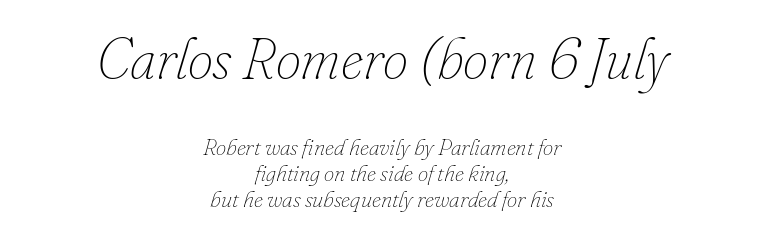
The image shows 57 px thin type, italic (leaning right); set centered, tight line spacing (1.12x), normal letter spacing, not underlined; the first (top) block is 2.48x larger; low stroke contrast and a small x-height.
